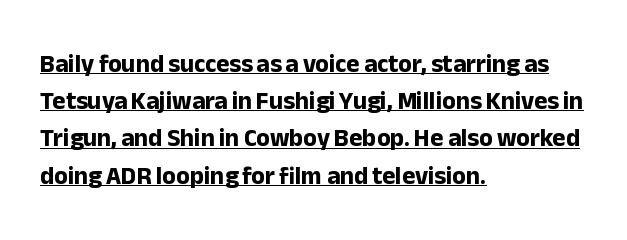
Q: Is the text bold? A: Yes.
Q: Is the text italic (slanted)? A: No, it is upright.
Q: Is the text underlined? A: Yes.
Q: How is the paragraph aligned? A: Left-aligned.
Q: Is the spacing between letters normal or unusually wide? A: Normal.
Q: Is the spacing between lines tight, normal or loose? A: Normal.
